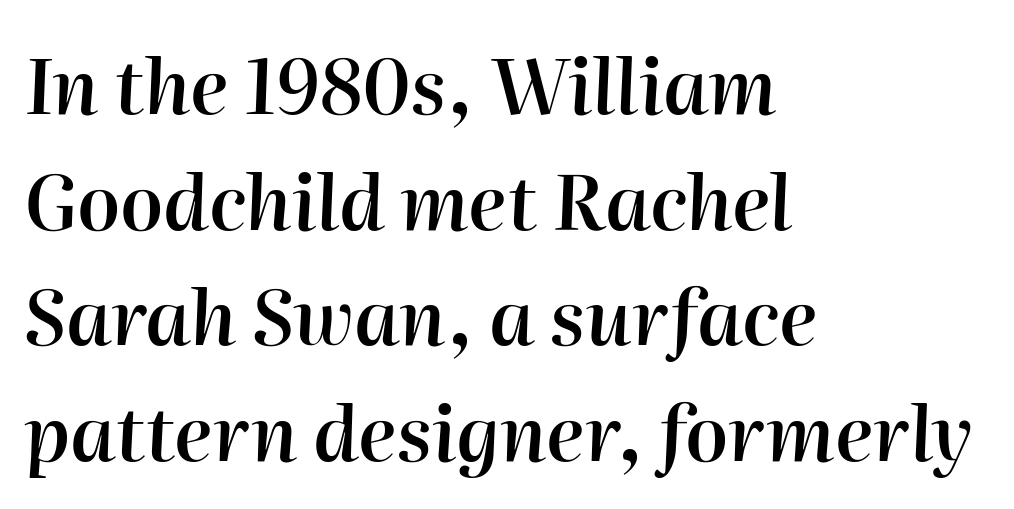
{"italic": "yes", "lean": "right", "slant_degrees": 2, "bold": "semi", "weight": "semibold", "width": "normal", "stroke_contrast": "high", "x_height": "medium", "monospaced": "no", "underline": "no", "align": "left", "line_spacing": "normal", "line_spacing_ratio": 1.52, "letter_spacing": "normal", "letter_spacing_em": 0.0, "glyph_px": 76}
